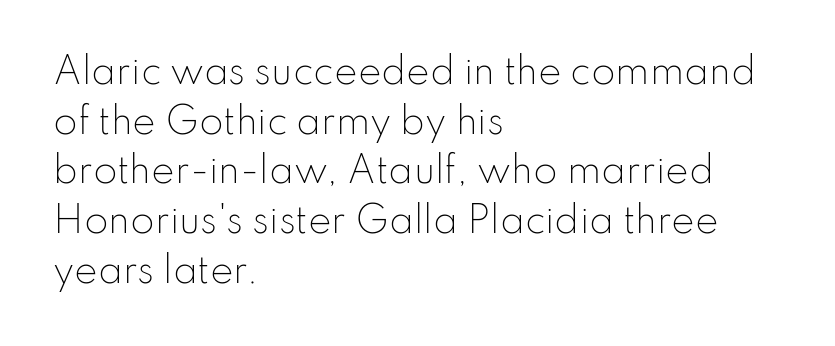
Note the varied advance widths — an 'i' is clearly narrower than an 'm'. A classic flush-left, rag-right setting is used for this passage. The font is comparable to plain body text, perhaps lighter. You can tell it's not italic because the verticals are truly vertical.
